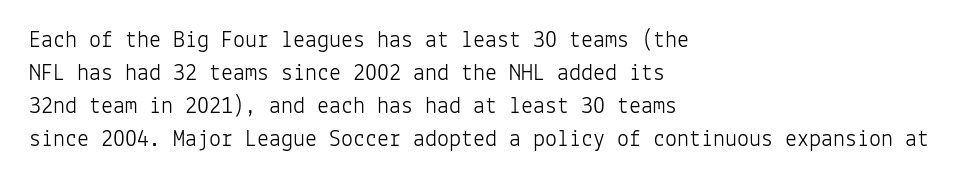
{"italic": "no", "bold": "no", "underline": "no", "align": "left", "line_spacing": "normal", "line_spacing_ratio": 1.37, "letter_spacing": "normal", "letter_spacing_em": 0.0, "glyph_px": 24}
